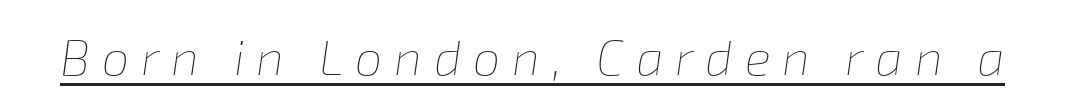
{"italic": "yes", "lean": "right", "slant_degrees": 8, "bold": "no", "weight": "thin", "width": "normal", "stroke_contrast": "low", "x_height": "medium", "monospaced": "no", "underline": "yes", "letter_spacing": "wide", "letter_spacing_em": 0.24, "glyph_px": 49}
